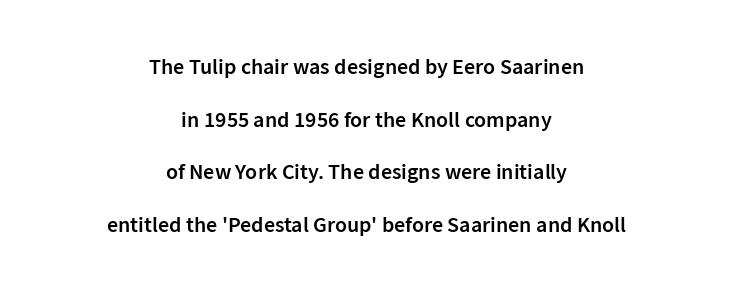
Q: Is the text bold? A: Semi-bold.
Q: Is the text italic (slanted)? A: No, it is upright.
Q: Is the text underlined? A: No.
Q: How is the paragraph aligned? A: Centered.
Q: Is the spacing between letters normal or unusually wide? A: Normal.
Q: Is the spacing between lines tight, normal or loose? A: Loose.
